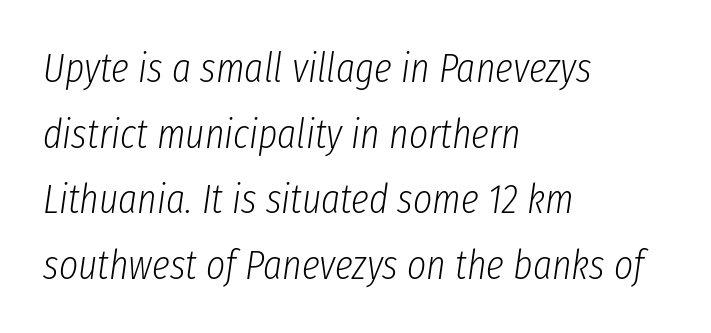
Q: Is the text bold? A: No.
Q: Is the text italic (slanted)? A: Yes, it leans right by about 8 degrees.
Q: Is the text underlined? A: No.
Q: How is the paragraph aligned? A: Left-aligned.
Q: Is the spacing between letters normal or unusually wide? A: Normal.
Q: Is the spacing between lines tight, normal or loose? A: Normal.
Q: Width (condensed, normal, or wide)? A: Condensed.
Q: Stroke contrast? A: Low.
Q: x-height? A: Medium.
Q: Monospaced? A: No.
